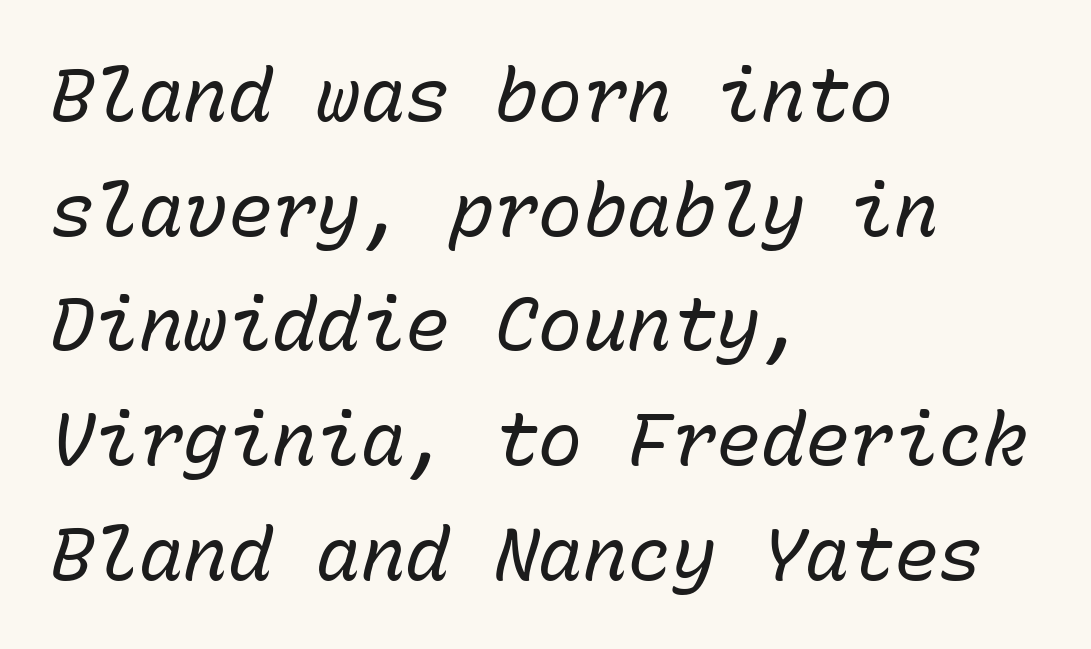
{"italic": "yes", "lean": "right", "slant_degrees": 15, "bold": "no", "weight": "regular", "width": "normal", "stroke_contrast": "low", "x_height": "medium", "monospaced": "yes", "underline": "no", "align": "left", "line_spacing": "normal", "line_spacing_ratio": 1.55, "letter_spacing": "normal", "letter_spacing_em": 0.0, "glyph_px": 74}
